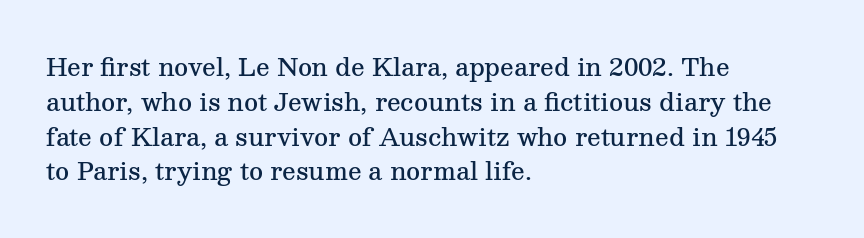
Notice how descenders clear the ascenders below comfortably — that's standard leading. It's the straight-up-and-down kind of type. Horizontally, the lines are justified to the leading edge only. Is the letter spacing exaggerated? No — it looks like the ordinary default. Semibold letterforms, between regular and bold.
